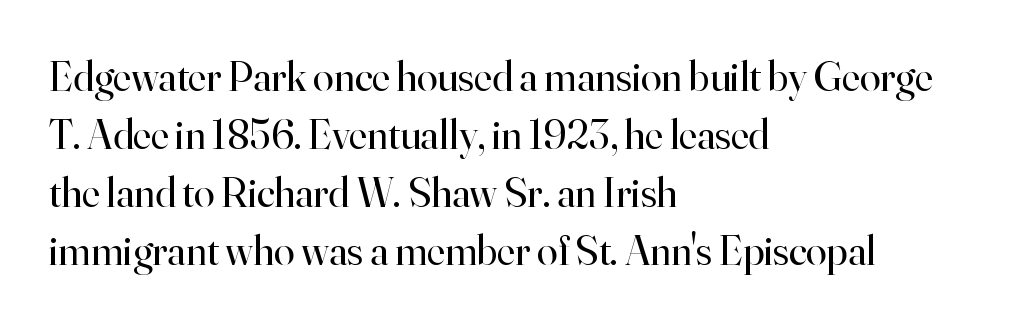
Q: Is the text bold? A: No.
Q: Is the text italic (slanted)? A: No, it is upright.
Q: Is the typeface a serif or a sans-serif typeface? A: Serif.
Q: Is the text underlined? A: No.
Q: How is the paragraph aligned? A: Left-aligned.
Q: Is the spacing between letters normal or unusually wide? A: Normal.
Q: Is the spacing between lines tight, normal or loose? A: Normal.
Q: Width (condensed, normal, or wide)? A: Normal.
Q: Stroke contrast? A: High.
Q: x-height? A: Small.
Q: Monospaced? A: No.
